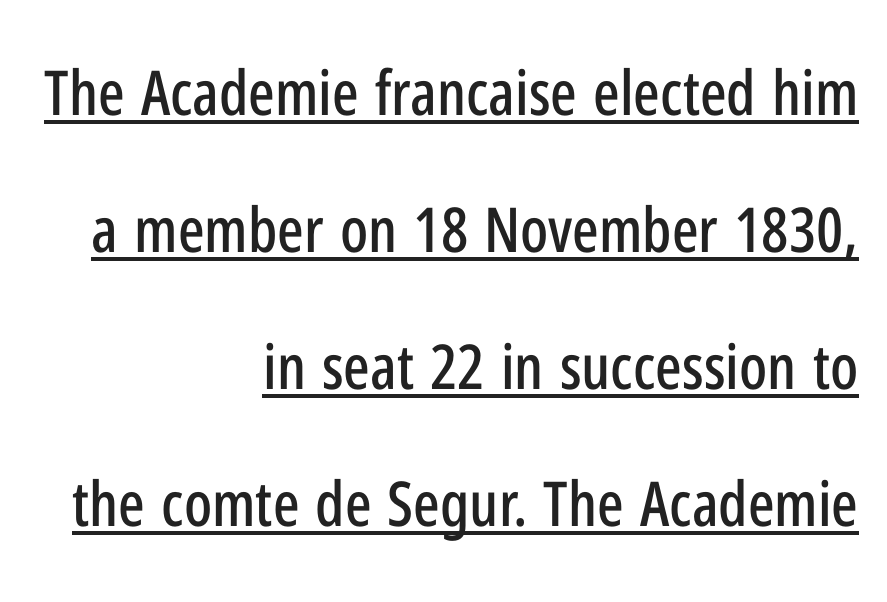
Q: Is the text italic (slanted)? A: No, it is upright.
Q: Is the typeface a serif or a sans-serif typeface? A: Sans-serif.
Q: Is the text underlined? A: Yes.
Q: How is the paragraph aligned? A: Right-aligned.
Q: Is the spacing between letters normal or unusually wide? A: Normal.
Q: Is the spacing between lines tight, normal or loose? A: Loose.
Q: Width (condensed, normal, or wide)? A: Condensed.
Q: Stroke contrast? A: Low.
Q: x-height? A: Medium.
Q: Monospaced? A: No.
